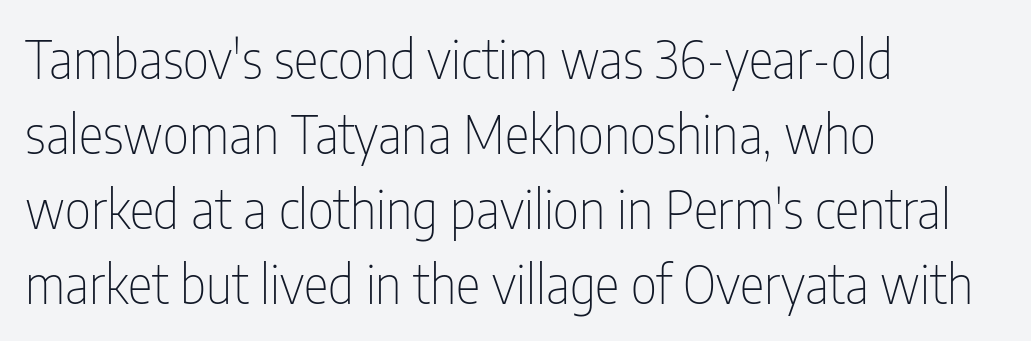
{"serif": "no", "italic": "no", "bold": "no", "weight": "thin", "width": "condensed", "stroke_contrast": "low", "x_height": "medium", "monospaced": "no", "underline": "no", "align": "left", "line_spacing": "normal", "line_spacing_ratio": 1.44, "letter_spacing": "normal", "letter_spacing_em": 0.0, "glyph_px": 52}
